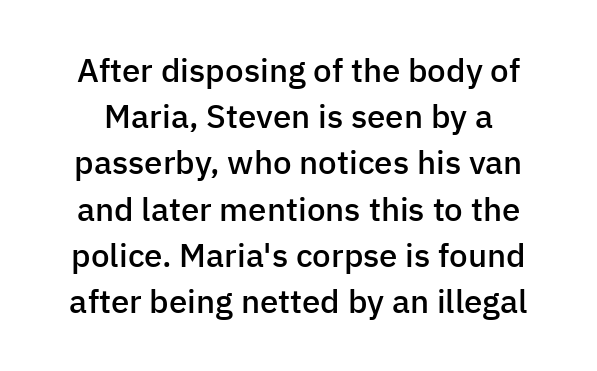
The image shows 33 px semibold sans-serif type, upright; set normal line spacing (1.4x), normal letter spacing, not underlined; low stroke contrast and a medium x-height.
